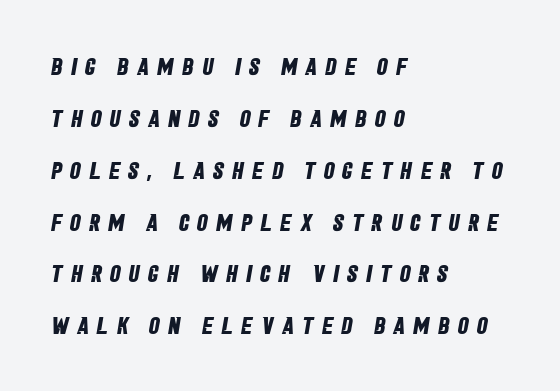
Teacher's note: observe the even left margin — that is flush-left alignment. Characters follow at a spacing far wider than the type designer built in. These words are printed bold, with thick strokes throughout. Glance below the letters and you will spot only blank space. Baseline-to-baseline distance is far greater than the letter height.
